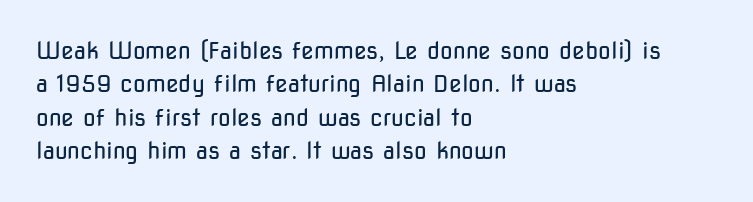
Q: Is the text bold? A: No.
Q: Is the text italic (slanted)? A: No, it is upright.
Q: Is the text underlined? A: No.
Q: How is the paragraph aligned? A: Left-aligned.
Q: Is the spacing between letters normal or unusually wide? A: Normal.
Q: Is the spacing between lines tight, normal or loose? A: Normal.
